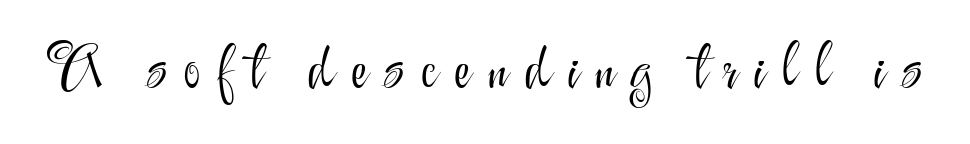
The image shows 59 px light sans-serif type; set unusually wide letter spacing (+0.27 em), not underlined; medium stroke contrast and a small x-height.
